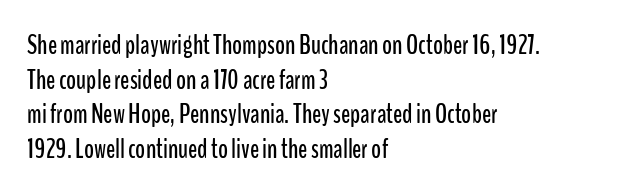
Q: Is the text italic (slanted)? A: No, it is upright.
Q: Is the text underlined? A: No.
Q: How is the paragraph aligned? A: Left-aligned.
Q: Is the spacing between letters normal or unusually wide? A: Normal.
Q: Is the spacing between lines tight, normal or loose? A: Normal.
